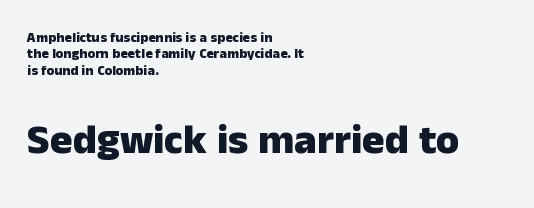
Q: Is the text bold? A: Yes.
Q: Is the text italic (slanted)? A: No, it is upright.
Q: Is the typeface a serif or a sans-serif typeface? A: Sans-serif.
Q: Is the text underlined? A: No.
Q: How is the paragraph aligned? A: Left-aligned.
Q: Is the spacing between letters normal or unusually wide? A: Normal.
Q: Which block of text is set in a larger size, the first (top) or the second (bottom)? A: The second (bottom) one.
Q: Width (condensed, normal, or wide)? A: Normal.
Q: Stroke contrast? A: Low.
Q: x-height? A: Medium.
Q: Monospaced? A: No.
